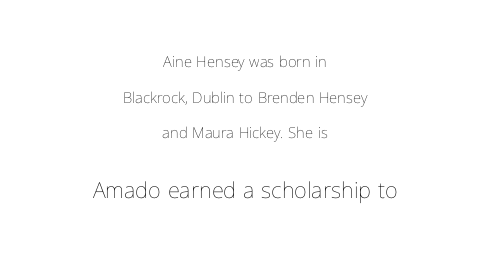
The image shows 22 px text type, upright; set centered, loose line spacing (2.37x), normal letter spacing, not underlined; the second (bottom) block is 1.47x larger.
